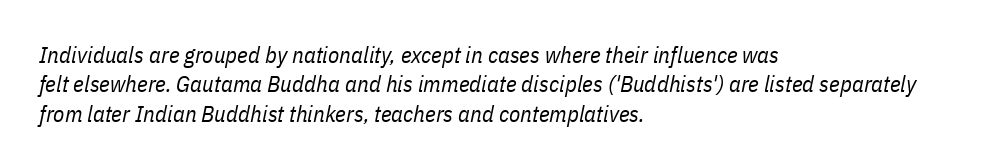
{"italic": "yes", "lean": "right", "slant_degrees": 11, "bold": "no", "underline": "no", "align": "left", "line_spacing": "normal", "line_spacing_ratio": 1.28, "letter_spacing": "normal", "letter_spacing_em": 0.0, "glyph_px": 23}
